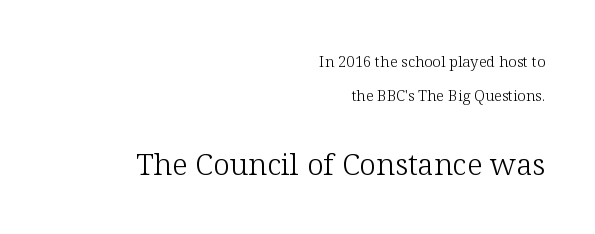
{"serif": "yes", "italic": "no", "bold": "no", "weight": "light", "width": "normal", "stroke_contrast": "low", "x_height": "medium", "monospaced": "no", "underline": "no", "align": "right", "line_spacing": "loose", "line_spacing_ratio": 2.26, "letter_spacing": "normal", "letter_spacing_em": 0.0, "larger_block": "second", "size_ratio": 2.0, "glyph_px": 30}
